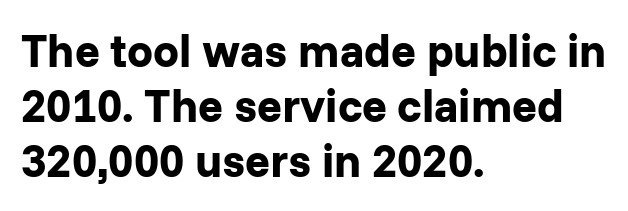
The letters carry no serifs — their stems end cleanly without finishing strokes. Do the characters align in a grid? No, the font is proportional. Glyph-to-glyph distance matches everyday printed text. The area under the type is left untouched. You can tell it's not italic because the verticals are truly vertical.
